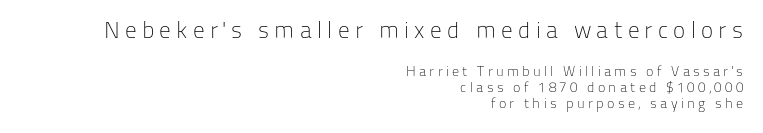
The image shows 23 px text type, upright; set right-aligned, tight line spacing (1.15x), unusually wide letter spacing (+0.23 em), not underlined; the first (top) block is 1.64x larger.
